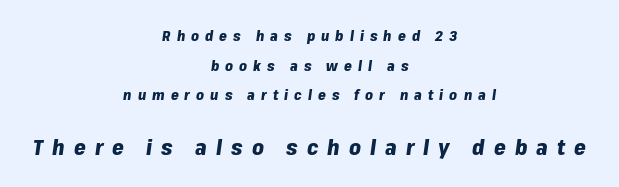
{"italic": "yes", "lean": "right", "slant_degrees": 8, "bold": "yes", "underline": "no", "align": "center", "line_spacing": "loose", "line_spacing_ratio": 2.12, "letter_spacing": "wide", "letter_spacing_em": 0.43, "larger_block": "second", "size_ratio": 1.5, "glyph_px": 21}
